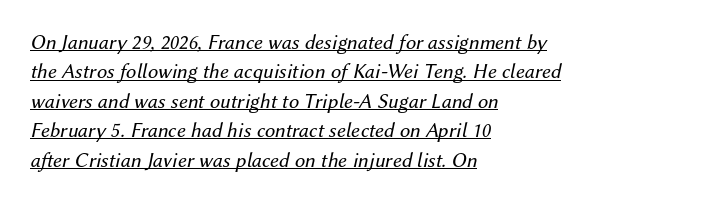
The specimen includes a rule beneath the text block's lines. If you measured baseline to baseline, you'd find a middling distance. Reading down the block, your eye returns to a fixed left position each line. This rendering leaves character spacing at its baseline value. A quiet, ordinary-to-light weight characterises the typeface.
